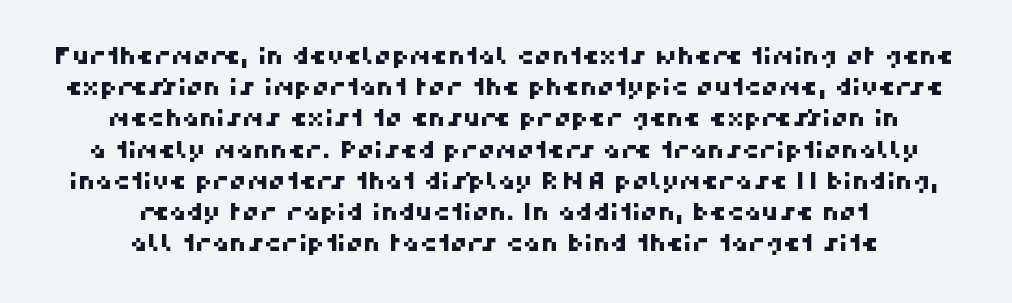
{"underline": "no", "align": "center", "line_spacing": "normal", "line_spacing_ratio": 1.3, "letter_spacing": "normal", "letter_spacing_em": 0.0, "glyph_px": 24}
